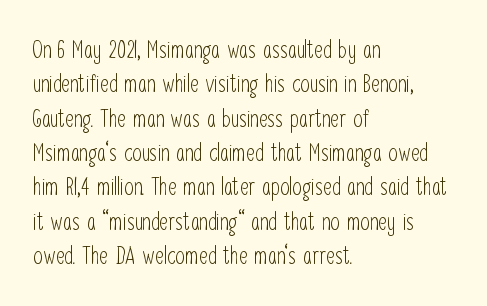
Vertical stems look standard width or narrower in stroke. Default kerning and tracking; the words read as compact shapes. These lines are set flush left with a ragged right edge. The baseline area is clear.
